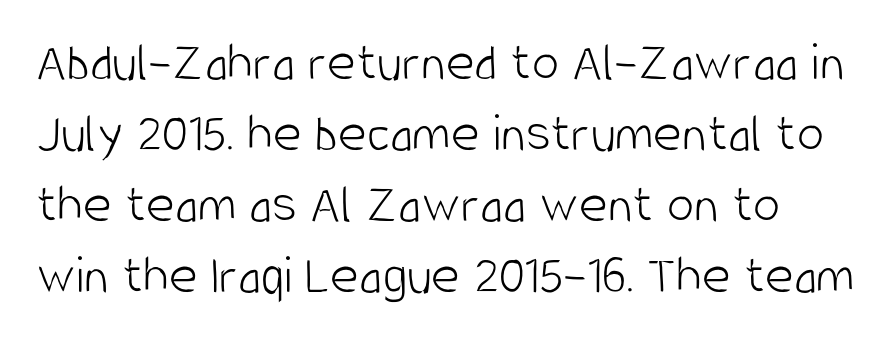
Q: Is the text bold? A: No.
Q: Is the text italic (slanted)? A: No, it is upright.
Q: Is the typeface a serif or a sans-serif typeface? A: Sans-serif.
Q: Is the text underlined? A: No.
Q: Is the spacing between letters normal or unusually wide? A: Normal.
Q: Is the spacing between lines tight, normal or loose? A: Normal.
Q: Width (condensed, normal, or wide)? A: Condensed.
Q: Stroke contrast? A: Low.
Q: x-height? A: Large.
Q: Monospaced? A: No.
